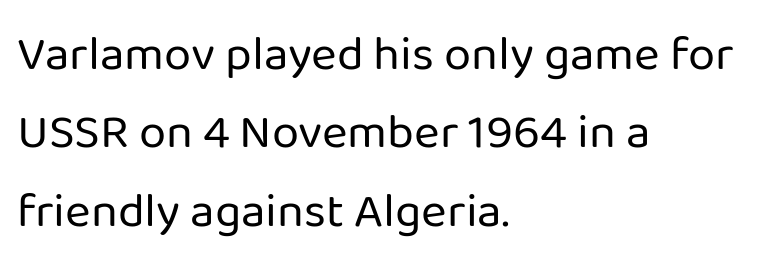
Looks like regular typesetting: each glyph gets only the width it needs. These lines are composed in type without serifs. Characters follow at the spacing the type designer built in. A quiet, ordinary-to-light weight characterises the typeface. Regular leading. Glance below the letters and you will spot only blank space.
